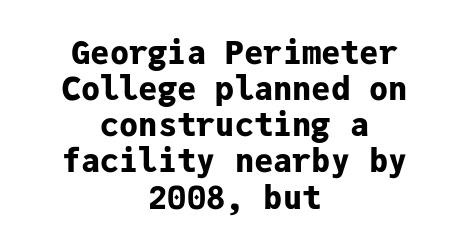
{"serif": "no", "italic": "no", "bold": "yes", "weight": "bold", "width": "normal", "stroke_contrast": "low", "x_height": "medium", "monospaced": "yes", "underline": "no", "align": "center", "line_spacing": "tight", "line_spacing_ratio": 1.13, "letter_spacing": "normal", "letter_spacing_em": 0.0, "glyph_px": 32}
